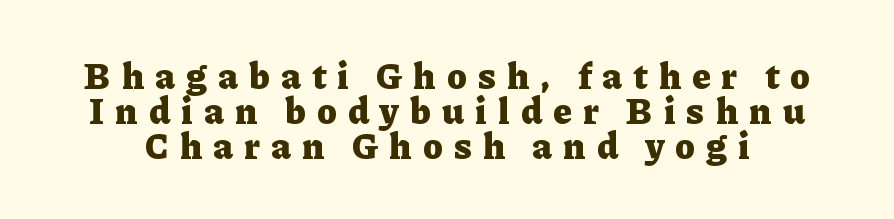
The axis of the letterforms is exactly vertical. Is this a fixed-width face? No — the glyphs have proportional, varying widths. These lines carry a lot of weight — the face is fully bold. I'd call this a serif setting — the letters wear small feet.
